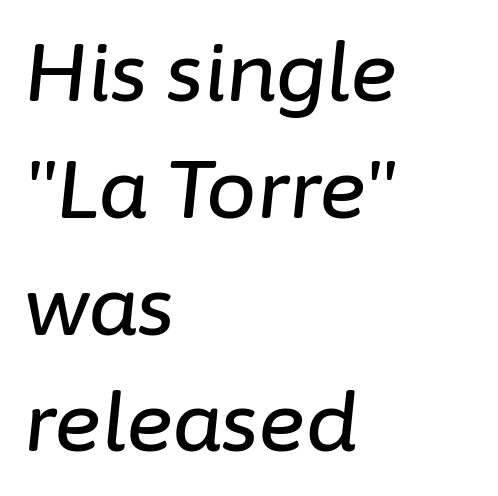
The image shows 80 px text type, italic (leaning right); set left-aligned, normal line spacing (1.46x), normal letter spacing, not underlined; low stroke contrast and a medium x-height.
